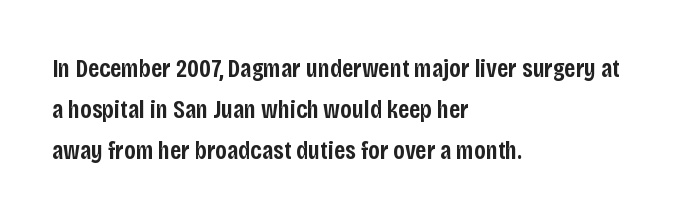
{"italic": "no", "bold": "semi", "underline": "no", "align": "left", "line_spacing": "normal", "line_spacing_ratio": 1.57, "letter_spacing": "normal", "letter_spacing_em": 0.0, "glyph_px": 26}
